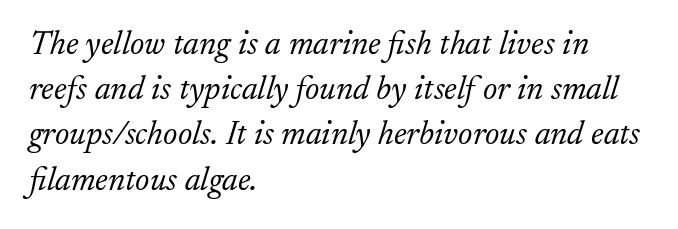
The image shows 34 px light serif type, italic (leaning right); set left-aligned, normal line spacing (1.33x), normal letter spacing, not underlined; low stroke contrast and a small x-height.
